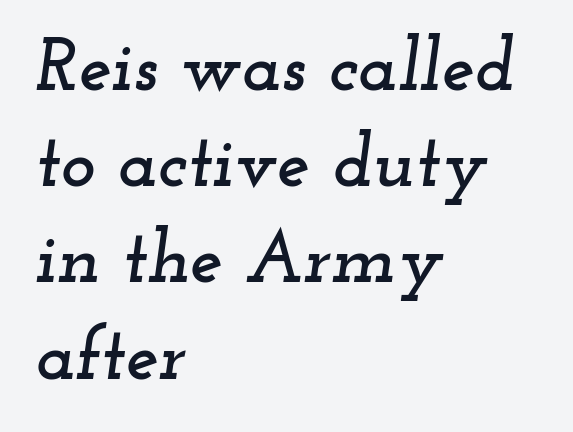
{"serif": "yes", "italic": "yes", "lean": "right", "slant_degrees": 12, "width": "wide", "stroke_contrast": "low", "x_height": "small", "monospaced": "no", "underline": "no", "align": "left", "line_spacing": "normal", "line_spacing_ratio": 1.3, "letter_spacing": "normal", "letter_spacing_em": 0.0, "glyph_px": 74}
